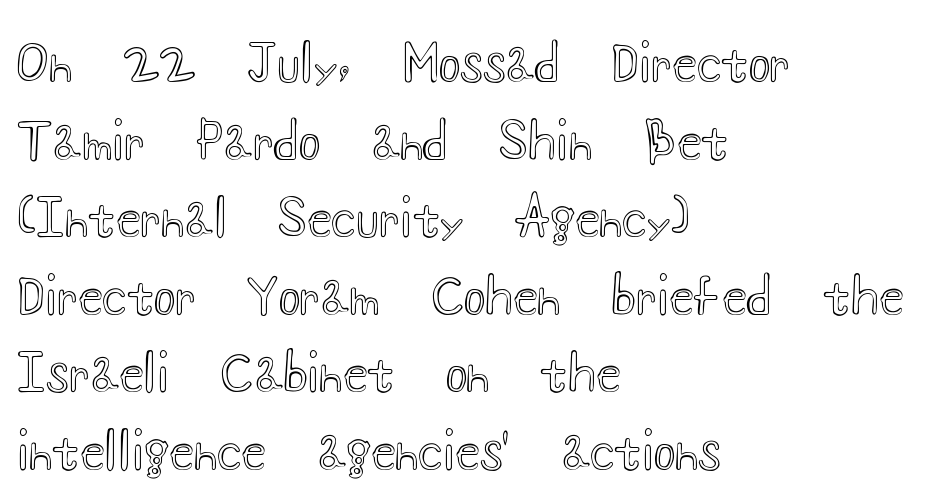
The image shows 51 px wide type, upright; set left-aligned, normal line spacing (1.52x), normal letter spacing, not underlined; a small x-height.
